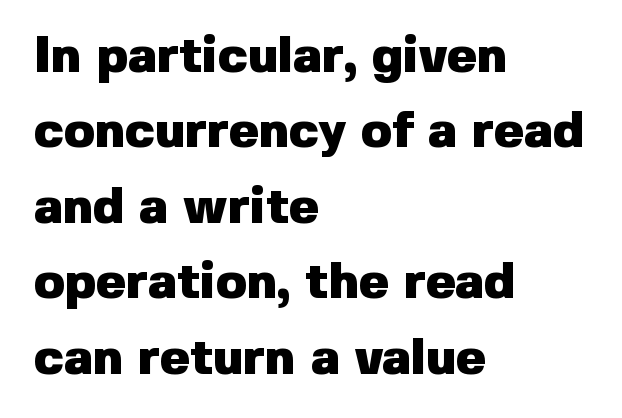
{"serif": "no", "italic": "no", "bold": "yes", "weight": "heavy", "width": "normal", "stroke_contrast": "low", "x_height": "medium", "monospaced": "no", "underline": "no", "align": "left", "line_spacing": "normal", "line_spacing_ratio": 1.51, "letter_spacing": "normal", "letter_spacing_em": 0.0, "glyph_px": 50}
